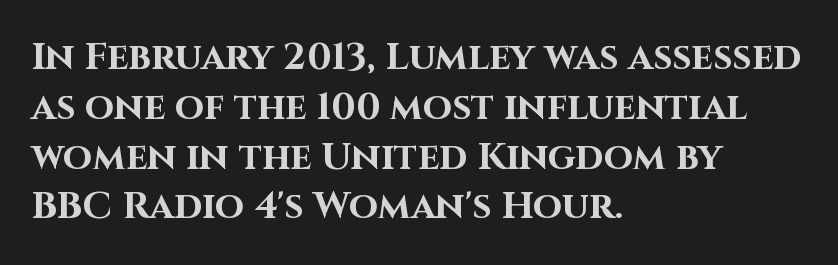
{"serif": "no", "italic": "no", "bold": "yes", "weight": "bold", "width": "normal", "stroke_contrast": "high", "x_height": "large", "monospaced": "no", "underline": "no", "align": "left", "line_spacing": "normal", "line_spacing_ratio": 1.31, "letter_spacing": "normal", "letter_spacing_em": 0.0, "glyph_px": 38}
